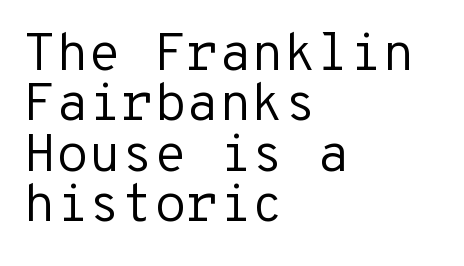
This sample is left-justified, so line endings fall wherever the words run out. No feet cap the strokes, marking this as sans-serif type. What stands out about the letter spacing? Nothing — it is the standard amount. The letters stand upright; this is a roman face. Each letter, wide or thin by design, is forced into the same width here. Reading down the column, the eye jumps only a short way to each next line.
